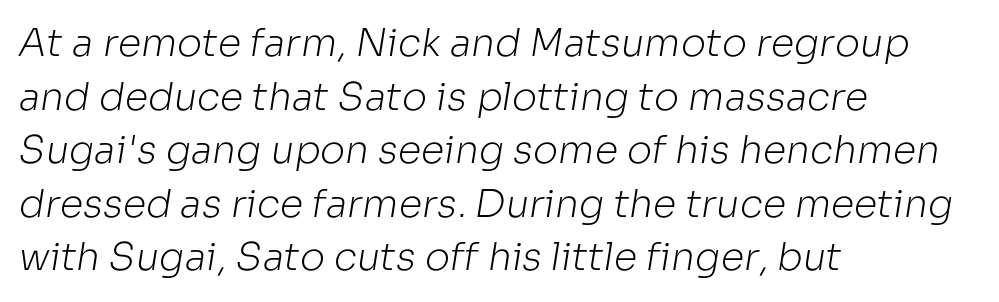
These lines stack with their left ends in a neat column. The face used here is a sans, in the tradition of grotesques and geometrics. The face looks like a standard text weight, possibly lighter. Letter spacing: default. The strip under each line holds only bare page. Note the varied advance widths — an 'i' is clearly narrower than an 'm'.
